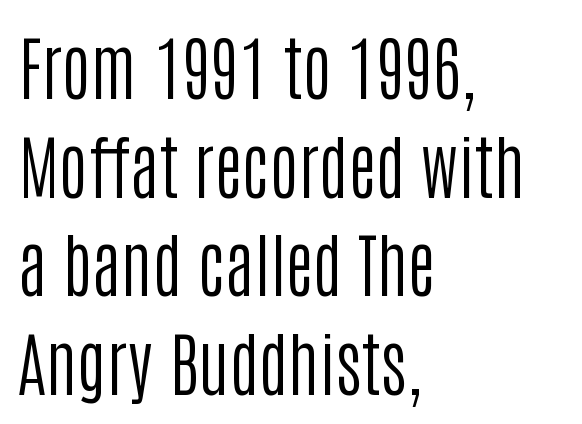
A typesetter would mark this as roman, not italic. Casual observation: everything's shoved over to the left. Looks like regular typesetting: each glyph gets only the width it needs. Interline gaps are of average width in this sample.
